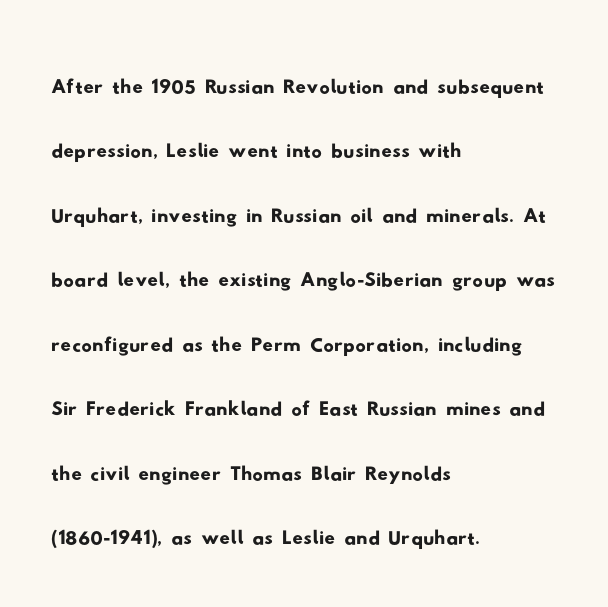
The image shows 52 px wide sans-serif type; set left-aligned, line spacing 1.24x, normal letter spacing, not underlined; low stroke contrast and a small x-height.
